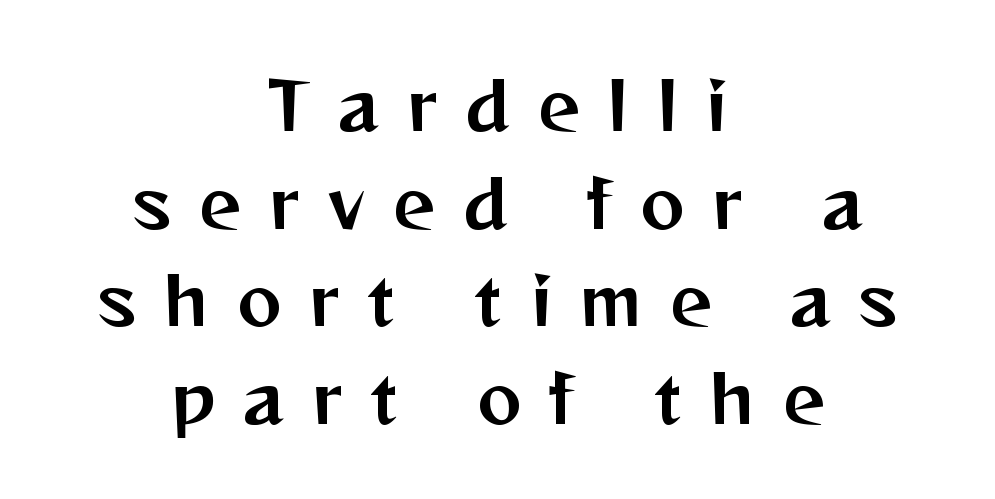
Q: Is the text italic (slanted)? A: No, it is upright.
Q: Is the typeface a serif or a sans-serif typeface? A: Sans-serif.
Q: Is the text underlined? A: No.
Q: How is the paragraph aligned? A: Centered.
Q: Is the spacing between letters normal or unusually wide? A: Unusually wide.
Q: Is the spacing between lines tight, normal or loose? A: Normal.
Q: Width (condensed, normal, or wide)? A: Normal.
Q: Stroke contrast? A: Medium.
Q: x-height? A: Medium.
Q: Monospaced? A: No.
